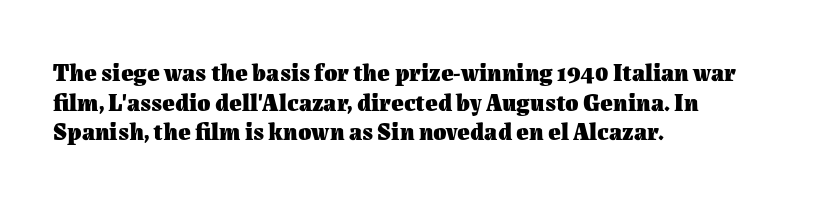
The image shows 24 px bold type, upright; set left-aligned, line spacing 1.23x, normal letter spacing, not underlined.
